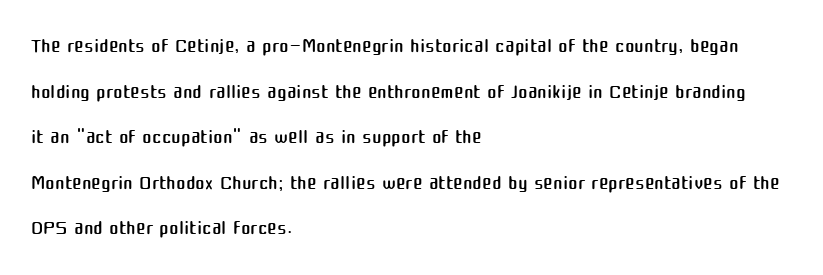
Q: Is the text bold? A: No.
Q: Is the text italic (slanted)? A: No, it is upright.
Q: Is the typeface a serif or a sans-serif typeface? A: Sans-serif.
Q: Is the text underlined? A: No.
Q: How is the paragraph aligned? A: Left-aligned.
Q: Is the spacing between letters normal or unusually wide? A: Normal.
Q: Is the spacing between lines tight, normal or loose? A: Normal.
Q: Width (condensed, normal, or wide)? A: Normal.
Q: Stroke contrast? A: Medium.
Q: x-height? A: Medium.
Q: Monospaced? A: No.
